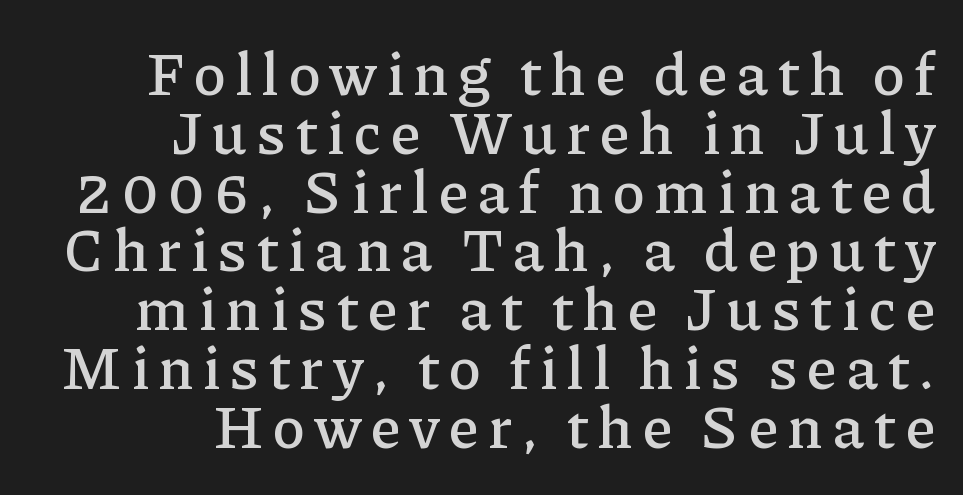
The image shows 60 px serif type, upright; set right-aligned, tight line spacing (0.98x), not underlined; low stroke contrast and a medium x-height.
